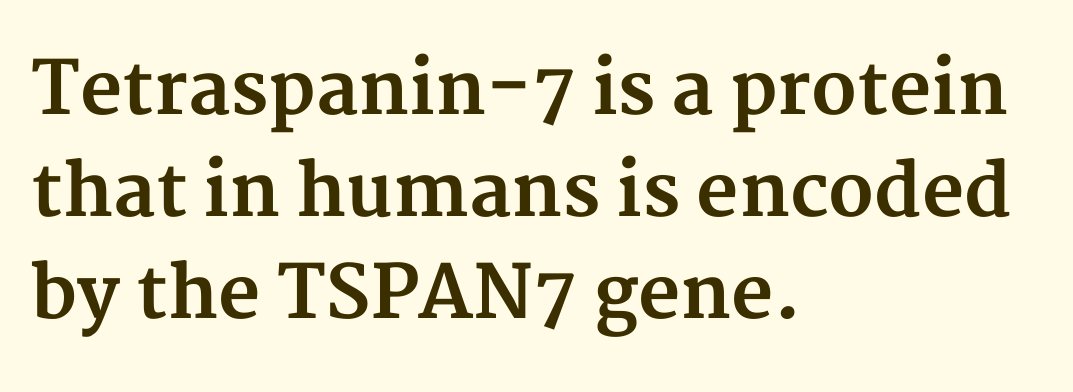
{"serif": "yes", "italic": "no", "bold": "yes", "weight": "bold", "width": "normal", "stroke_contrast": "medium", "x_height": "medium", "monospaced": "no", "underline": "no", "align": "left", "line_spacing": "normal", "line_spacing_ratio": 1.4, "letter_spacing": "normal", "letter_spacing_em": 0.0, "glyph_px": 73}
